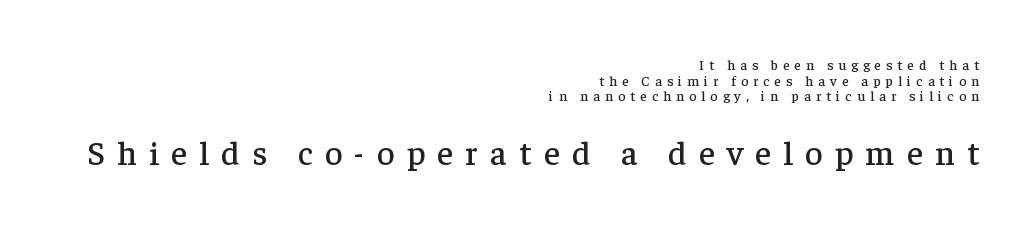
{"serif": "yes", "italic": "no", "width": "normal", "stroke_contrast": "low", "x_height": "medium", "monospaced": "no", "underline": "no", "align": "right", "line_spacing": "tight", "line_spacing_ratio": 1.12, "letter_spacing": "wide", "letter_spacing_em": 0.36, "larger_block": "second", "size_ratio": 2.43, "glyph_px": 34}
